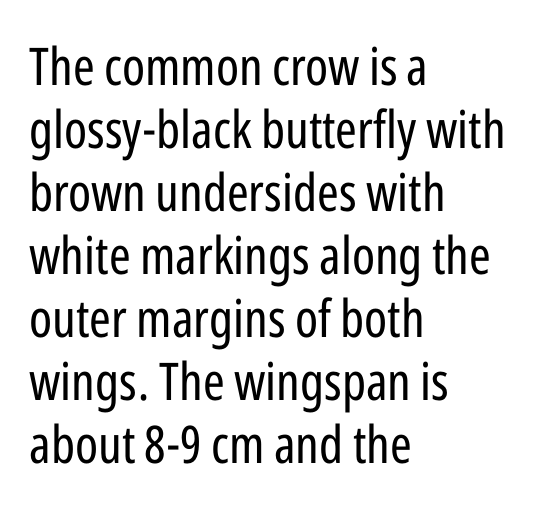
Unmarked baselines from the first word to the last. Does the lettering tilt? It doesn't — this is upright. Character widths vary here, with narrow letters taking less room than wide ones. The paragraph has a hard left edge and a soft right edge. Short note: letters normally spaced.
